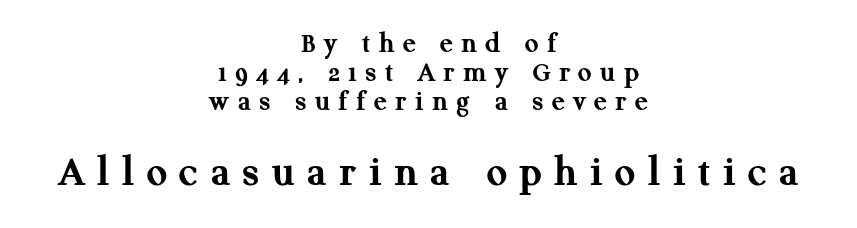
Q: Is the text bold? A: Yes.
Q: Is the text italic (slanted)? A: No, it is upright.
Q: Is the typeface a serif or a sans-serif typeface? A: Serif.
Q: Is the text underlined? A: No.
Q: How is the paragraph aligned? A: Centered.
Q: Is the spacing between letters normal or unusually wide? A: Unusually wide.
Q: Is the spacing between lines tight, normal or loose? A: Tight.
Q: Which block of text is set in a larger size, the first (top) or the second (bottom)? A: The second (bottom) one.
Q: Width (condensed, normal, or wide)? A: Normal.
Q: Stroke contrast? A: Medium.
Q: x-height? A: Medium.
Q: Monospaced? A: No.
